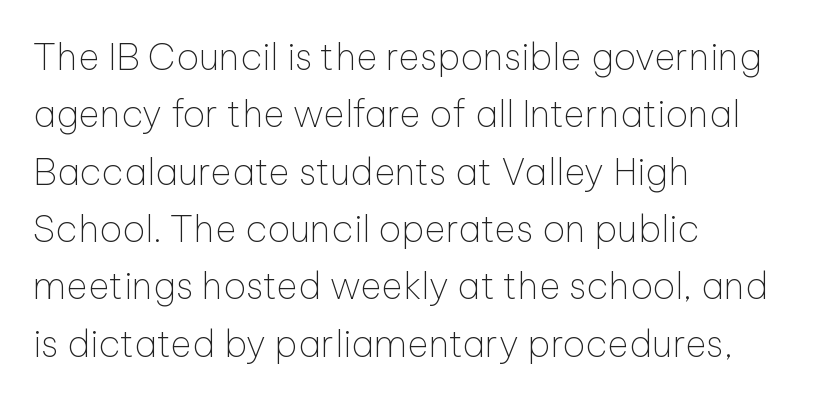
Q: Is the text bold? A: No.
Q: Is the text italic (slanted)? A: No, it is upright.
Q: Is the typeface a serif or a sans-serif typeface? A: Sans-serif.
Q: Is the text underlined? A: No.
Q: How is the paragraph aligned? A: Left-aligned.
Q: Is the spacing between letters normal or unusually wide? A: Normal.
Q: Is the spacing between lines tight, normal or loose? A: Normal.
Q: Width (condensed, normal, or wide)? A: Normal.
Q: Stroke contrast? A: Low.
Q: x-height? A: Medium.
Q: Monospaced? A: No.
